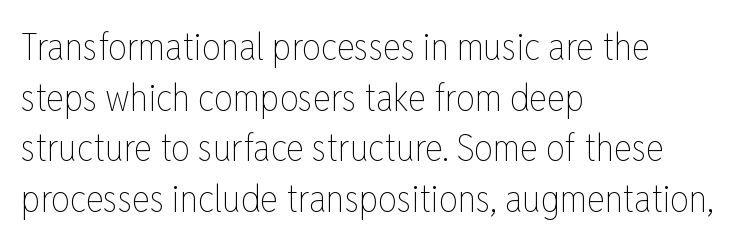
Q: Is the text bold? A: No.
Q: Is the text italic (slanted)? A: No, it is upright.
Q: Is the text underlined? A: No.
Q: How is the paragraph aligned? A: Left-aligned.
Q: Is the spacing between letters normal or unusually wide? A: Normal.
Q: Is the spacing between lines tight, normal or loose? A: Normal.
Q: Width (condensed, normal, or wide)? A: Condensed.
Q: Stroke contrast? A: Low.
Q: x-height? A: Medium.
Q: Monospaced? A: No.
